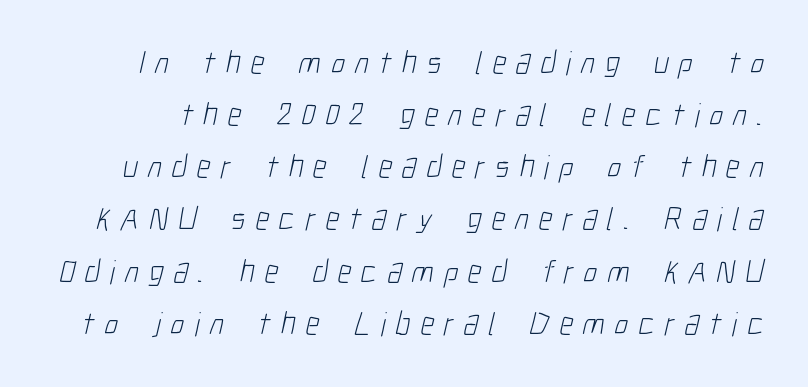
{"serif": "no", "bold": "no", "weight": "light", "width": "condensed", "stroke_contrast": "low", "x_height": "medium", "monospaced": "no", "underline": "no", "line_spacing": "normal", "line_spacing_ratio": 1.58, "letter_spacing": "wide", "letter_spacing_em": 0.3, "glyph_px": 33}
